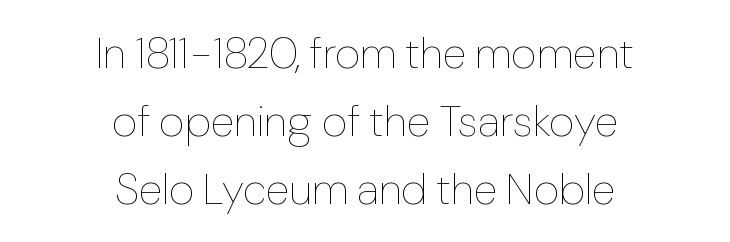
Q: Is the text bold? A: No.
Q: Is the text italic (slanted)? A: No, it is upright.
Q: Is the text underlined? A: No.
Q: How is the paragraph aligned? A: Centered.
Q: Is the spacing between letters normal or unusually wide? A: Normal.
Q: Is the spacing between lines tight, normal or loose? A: Normal.
Q: Width (condensed, normal, or wide)? A: Normal.
Q: Stroke contrast? A: Low.
Q: x-height? A: Medium.
Q: Monospaced? A: No.
